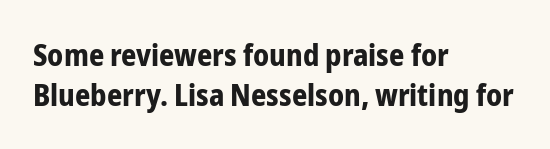
{"serif": "no", "italic": "no", "bold": "yes", "weight": "bold", "width": "condensed", "stroke_contrast": "low", "x_height": "medium", "monospaced": "no", "underline": "no", "align": "left", "line_spacing": "normal", "line_spacing_ratio": 1.35, "letter_spacing": "normal", "letter_spacing_em": 0.0, "glyph_px": 30}
